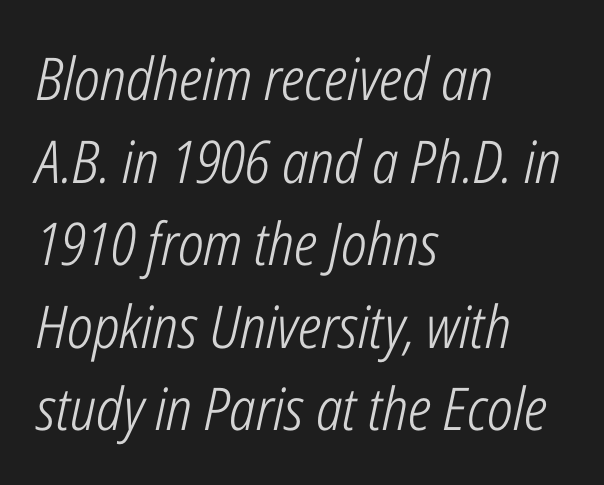
Underlining? Definitely not there. Emphasis-style slanted type is in use. Here the designer chose a conventional face with non-uniform glyph widths. Leftover space on each line is placed entirely after the last word. Is this a heavy cut? Hardly; it is regular or lighter.
